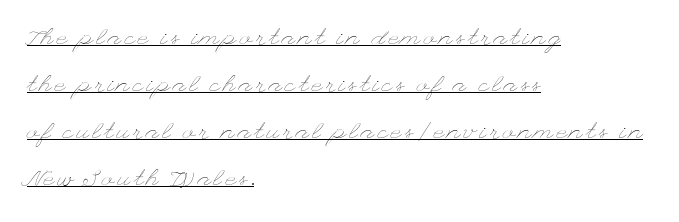
{"bold": "no", "underline": "yes", "align": "left", "line_spacing": "loose", "line_spacing_ratio": 2.05, "glyph_px": 23}
